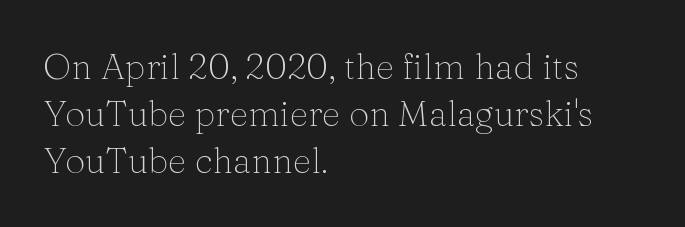
Q: Is the text bold? A: No.
Q: Is the text italic (slanted)? A: No, it is upright.
Q: Is the typeface a serif or a sans-serif typeface? A: Serif.
Q: Is the text underlined? A: No.
Q: How is the paragraph aligned? A: Left-aligned.
Q: Is the spacing between letters normal or unusually wide? A: Normal.
Q: Is the spacing between lines tight, normal or loose? A: Normal.
Q: Width (condensed, normal, or wide)? A: Normal.
Q: Stroke contrast? A: Medium.
Q: x-height? A: Medium.
Q: Monospaced? A: No.
